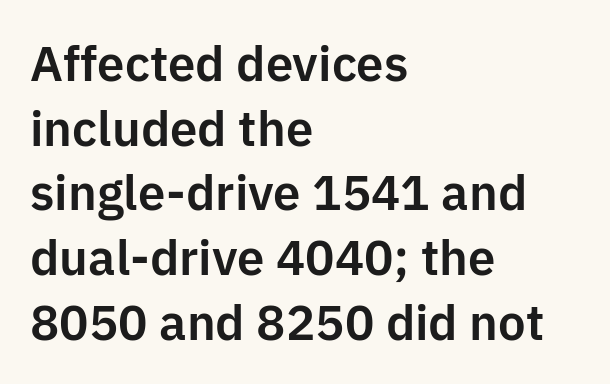
This sample uses an upright cut, with every glyph sitting square on the baseline. Vertical spacing — default. Observe the absence of serifs on each vertical stroke in this sample. The paragraph has a hard left edge and a soft right edge. A clean baseline with only descenders dipping below it. This rendering leaves character spacing at its baseline value.
